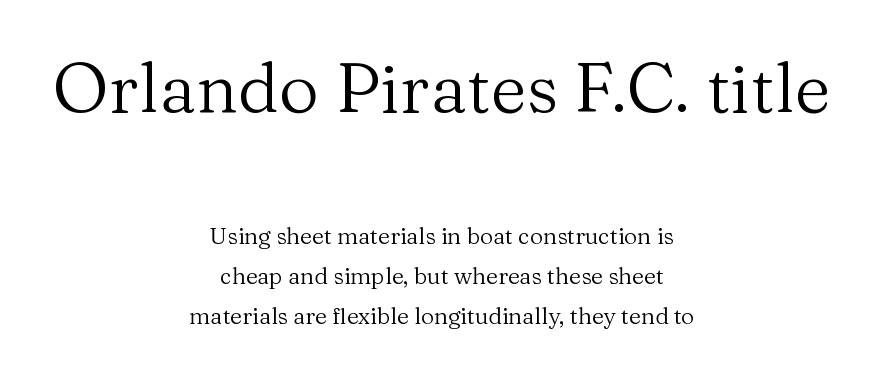
The image shows 70 px regular-weight serif type, upright; set centered, line spacing 1.74x, normal letter spacing, not underlined; the first (top) block is 3.04x larger; medium stroke contrast and a medium x-height.
